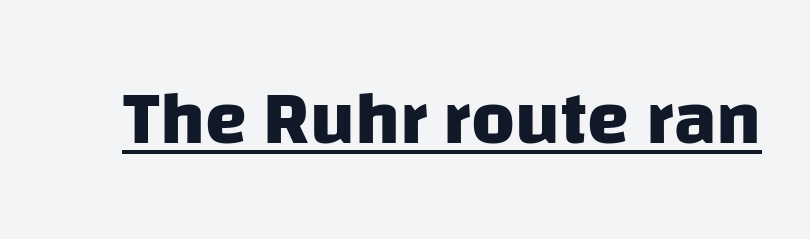
Q: Is the text bold? A: Yes.
Q: Is the typeface a serif or a sans-serif typeface? A: Sans-serif.
Q: Is the text underlined? A: Yes.
Q: Is the spacing between letters normal or unusually wide? A: Normal.
Q: Width (condensed, normal, or wide)? A: Normal.
Q: Stroke contrast? A: Low.
Q: x-height? A: Large.
Q: Monospaced? A: No.
